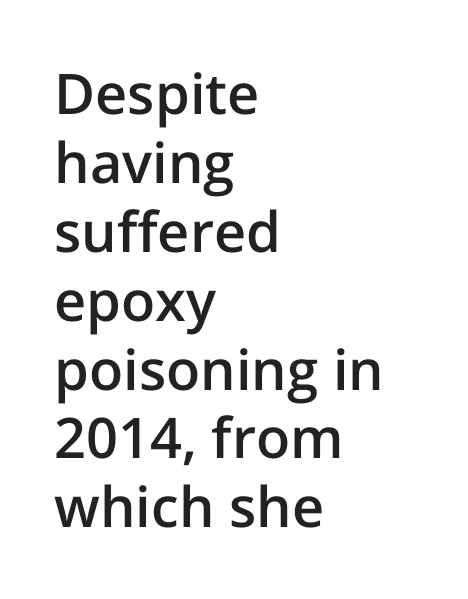
Q: Is the text bold? A: Semi-bold.
Q: Is the text italic (slanted)? A: No, it is upright.
Q: Is the typeface a serif or a sans-serif typeface? A: Sans-serif.
Q: Is the text underlined? A: No.
Q: How is the paragraph aligned? A: Left-aligned.
Q: Is the spacing between letters normal or unusually wide? A: Normal.
Q: Width (condensed, normal, or wide)? A: Normal.
Q: Stroke contrast? A: Low.
Q: x-height? A: Medium.
Q: Monospaced? A: No.
